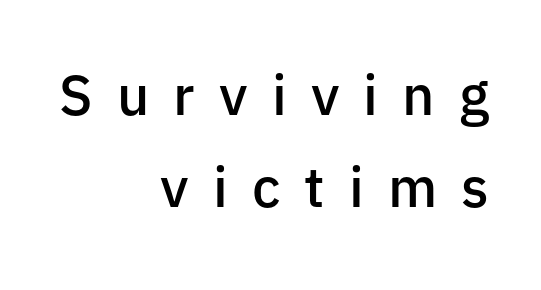
Q: Is the text bold? A: Semi-bold.
Q: Is the text italic (slanted)? A: No, it is upright.
Q: Is the typeface a serif or a sans-serif typeface? A: Sans-serif.
Q: Is the text underlined? A: No.
Q: How is the paragraph aligned? A: Right-aligned.
Q: Is the spacing between letters normal or unusually wide? A: Unusually wide.
Q: Is the spacing between lines tight, normal or loose? A: Normal.
Q: Width (condensed, normal, or wide)? A: Normal.
Q: Stroke contrast? A: Low.
Q: x-height? A: Medium.
Q: Monospaced? A: No.
